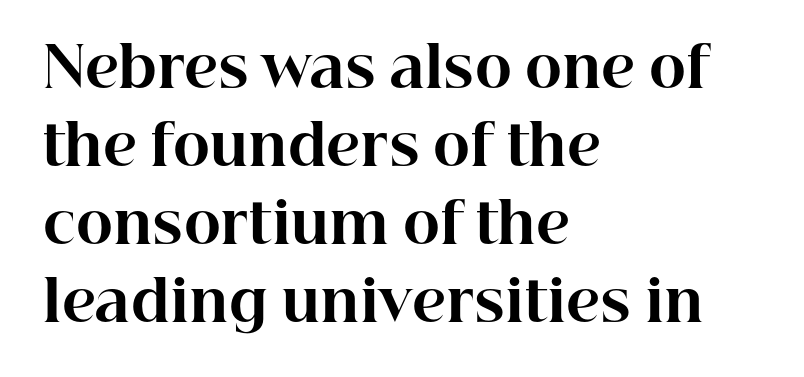
Q: Is the text bold? A: Yes.
Q: Is the text italic (slanted)? A: No, it is upright.
Q: Is the typeface a serif or a sans-serif typeface? A: Serif.
Q: Is the text underlined? A: No.
Q: How is the paragraph aligned? A: Left-aligned.
Q: Is the spacing between letters normal or unusually wide? A: Normal.
Q: Is the spacing between lines tight, normal or loose? A: Normal.
Q: Width (condensed, normal, or wide)? A: Normal.
Q: Stroke contrast? A: High.
Q: x-height? A: Medium.
Q: Monospaced? A: No.
